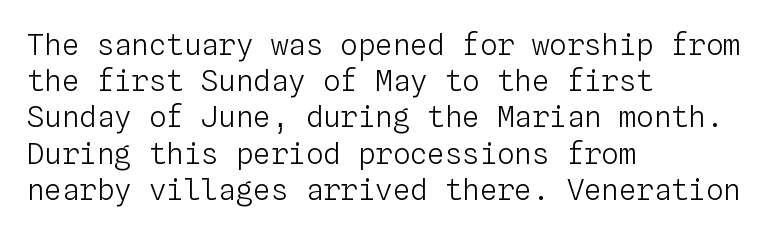
Q: Is the text bold? A: No.
Q: Is the text italic (slanted)? A: No, it is upright.
Q: Is the text underlined? A: No.
Q: How is the paragraph aligned? A: Left-aligned.
Q: Is the spacing between letters normal or unusually wide? A: Normal.
Q: Is the spacing between lines tight, normal or loose? A: Normal.
Q: Width (condensed, normal, or wide)? A: Normal.
Q: Stroke contrast? A: Low.
Q: x-height? A: Medium.
Q: Monospaced? A: Yes.
